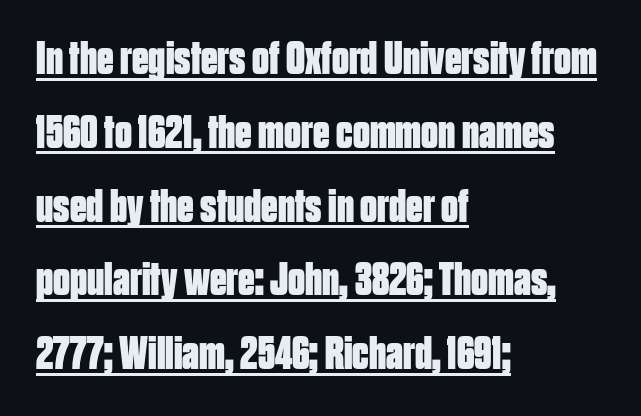
This sample keeps an unexceptional amount of space between lines. The letters stand upright; this is a roman face. Nope, no serifs anywhere on these letters. These lines are rendered in a variable-pitch font. Underline: present. Does extra space separate the letters? No, they use regular spacing.
